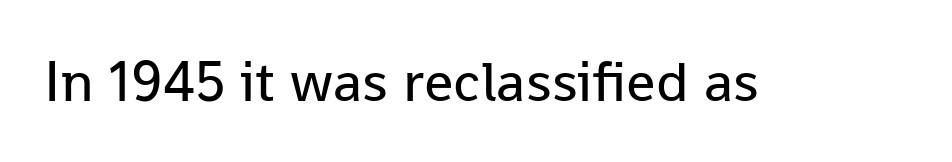
The image shows 58 px regular-weight sans-serif type, upright; set normal letter spacing, not underlined; low stroke contrast and a medium x-height.
